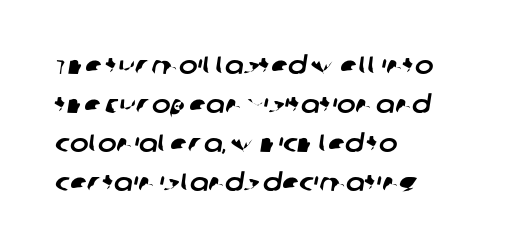
Nothing unusual about the tracking: characters are spaced as the font intends. The leading is moderate, giving the passage an even texture. Letters rest on an invisible, unmarked baseline. Leftover space on each line is placed entirely after the last word.
